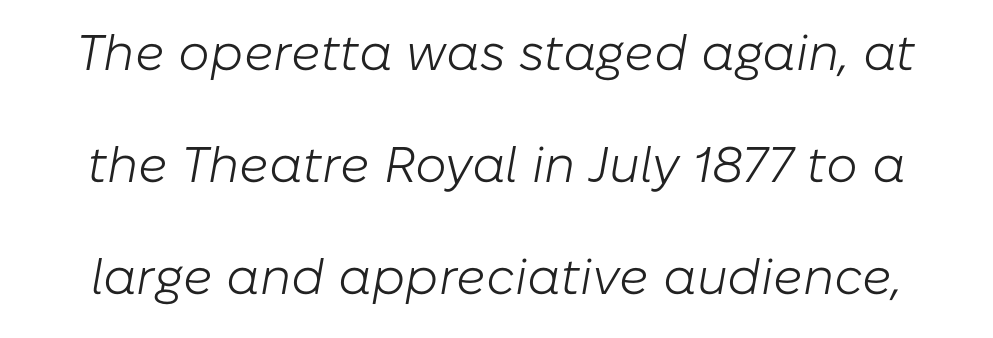
The image shows 50 px light type, italic (leaning right); set loose line spacing (2.24x), normal letter spacing, not underlined; low stroke contrast and a medium x-height.
